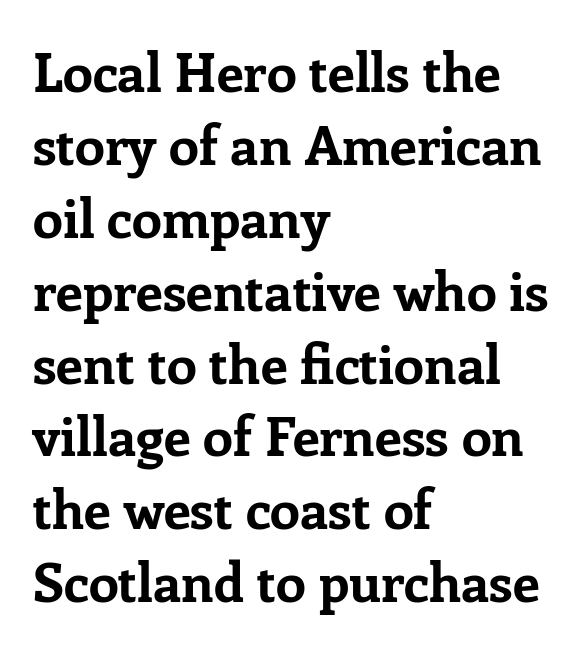
This is roman type, the default non-slanted kind. Summary of weight: heavy, a full bold. You can tell from the footed stems that serif type was used. All the whitespace from short lines collects on the right. Letter spacing: default. The letters advance in unequal steps, a hallmark of proportional type.
